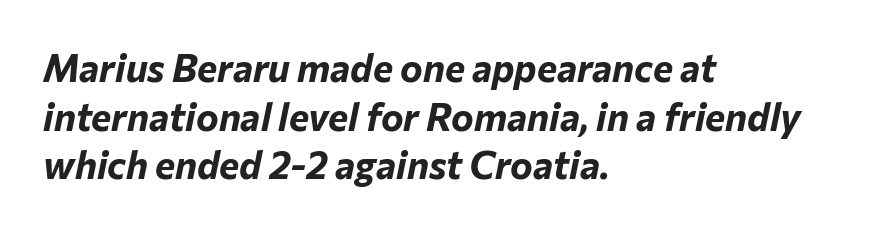
The image shows 38 px bold type, italic (leaning right); set left-aligned, normal line spacing (1.28x), normal letter spacing, not underlined; low stroke contrast and a medium x-height.
